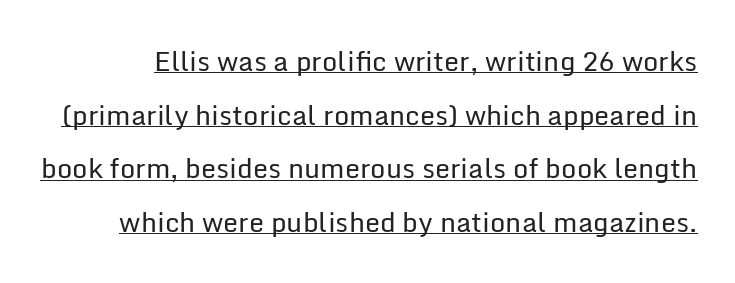
The image shows 27 px text type, upright; set loose line spacing (1.99x), normal letter spacing, underlined.
